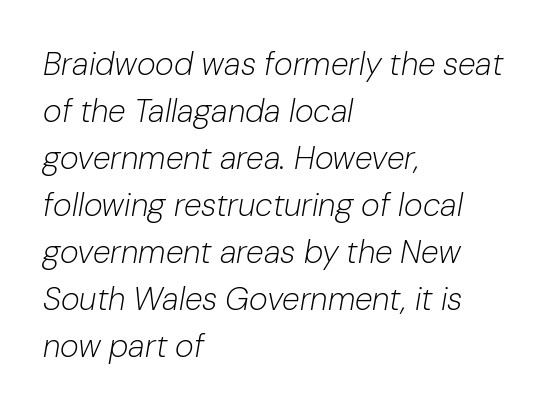
Glance below the letters and you will spot only blank space. You could call the tracking neutral — neither tight nor loose. Rendered with sloped, italic letterforms. The leading is moderate, giving the passage an even texture. These glyphs show unthickened strokes, regular width or finer. The text block is weighted toward the left margin, trailing off unevenly rightward.
